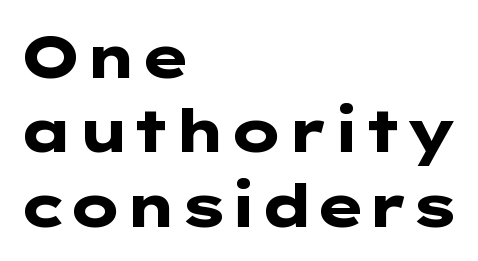
{"serif": "no", "italic": "no", "bold": "yes", "weight": "heavy", "width": "wide", "stroke_contrast": "low", "x_height": "medium", "underline": "no", "align": "left", "line_spacing": "normal", "line_spacing_ratio": 1.26, "letter_spacing": "normal", "letter_spacing_em": 0.0, "glyph_px": 59}
